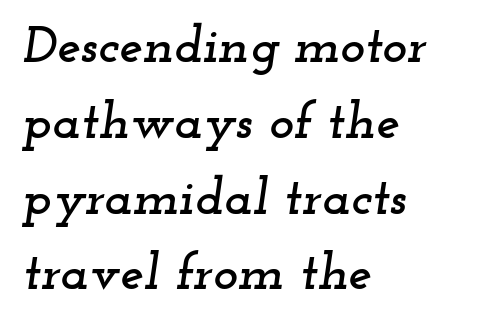
The image shows 53 px wide serif type, italic (leaning right); set left-aligned, normal line spacing (1.43x), normal letter spacing, not underlined; low stroke contrast and a small x-height.
